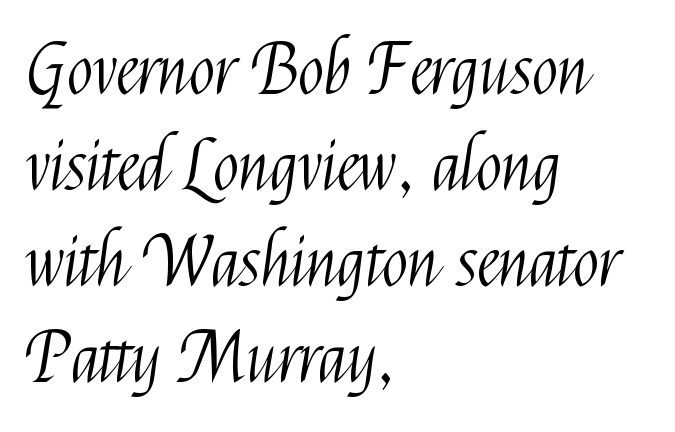
The image shows 69 px light, condensed sans-serif type; set left-aligned, normal line spacing (1.39x), normal letter spacing, not underlined; medium stroke contrast and a medium x-height.
